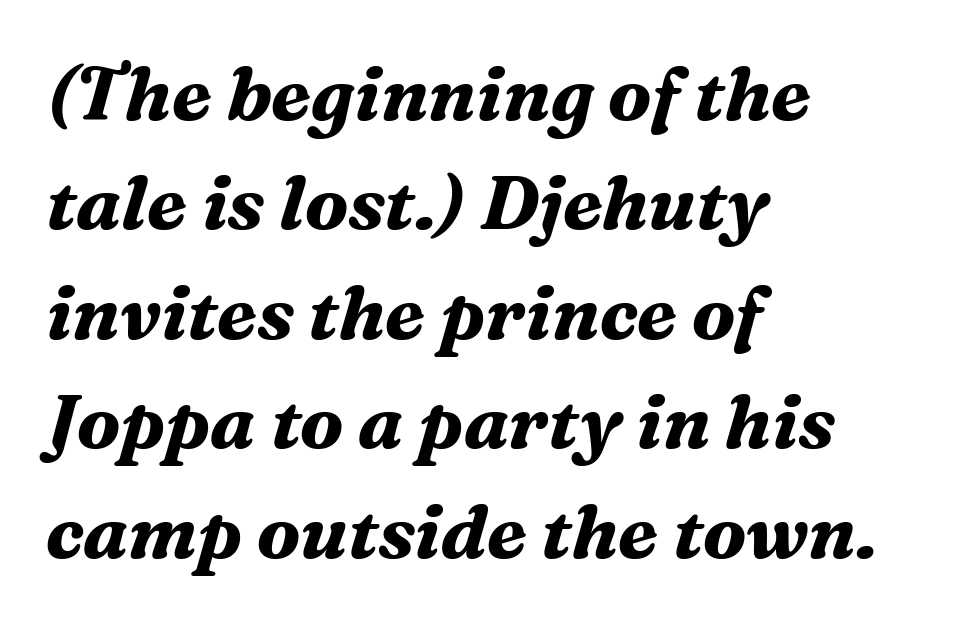
{"serif": "yes", "italic": "yes", "lean": "right", "slant_degrees": 16, "bold": "yes", "weight": "bold", "width": "normal", "stroke_contrast": "medium", "x_height": "medium", "monospaced": "no", "underline": "no", "align": "left", "line_spacing": "normal", "line_spacing_ratio": 1.46, "letter_spacing": "normal", "letter_spacing_em": 0.0, "glyph_px": 75}
